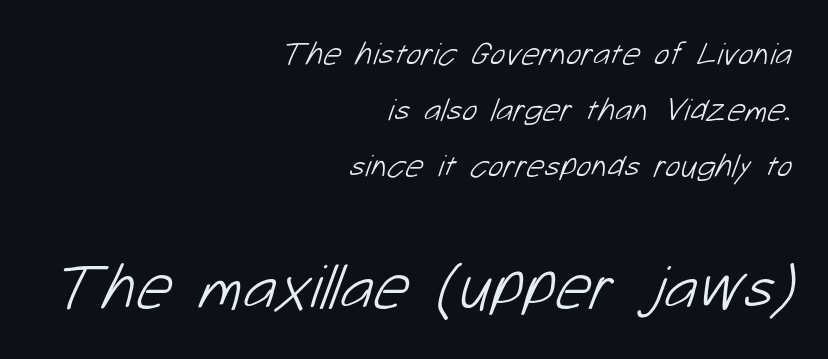
Students, note that the glyphs here touch the page at normal intervals. You could not count columns in this text — the font is proportionally spaced. No chunkiness to these letters — they're not bold. Nothing sits at the stroke ends, so this counts as sans-serif. Does the copy run flush right? Yes — the right margin is perfectly even.
